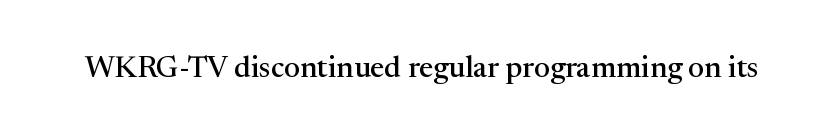
Here the designer chose a conventional face with non-uniform glyph widths. Italic: no, the glyphs are upright roman. I'd call this a serif setting — the letters wear small feet. There is no visible air inserted between adjacent glyphs.
